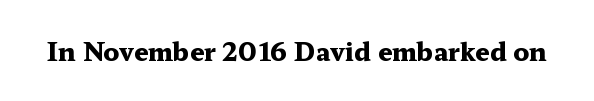
The image shows 25 px bold type, upright; set normal letter spacing, not underlined.
